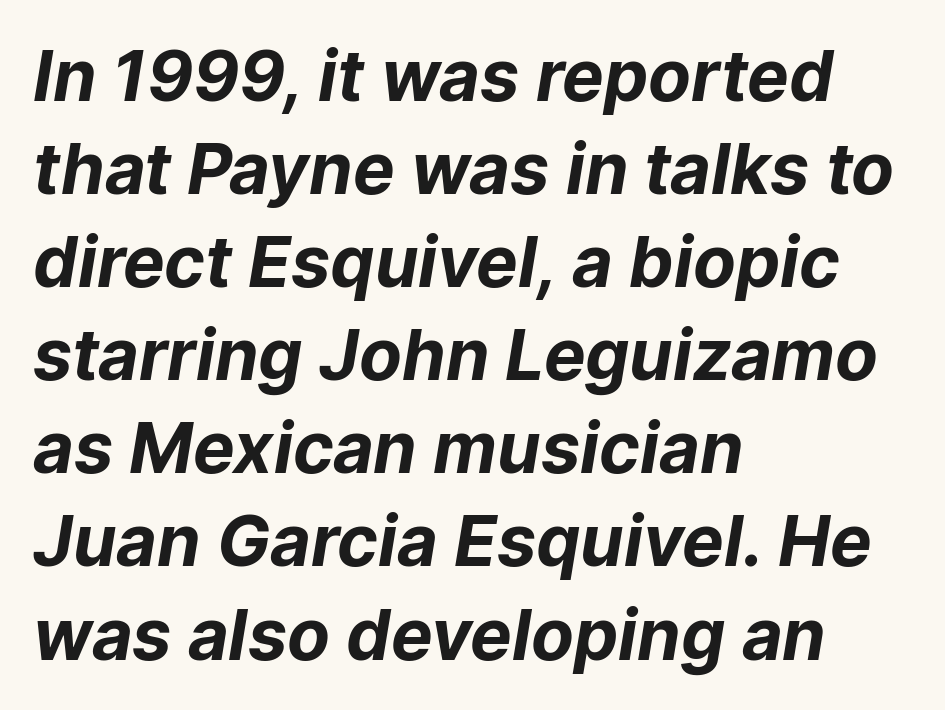
The image shows 70 px bold sans-serif type; set left-aligned, normal line spacing (1.33x), normal letter spacing, not underlined; low stroke contrast and a medium x-height.
